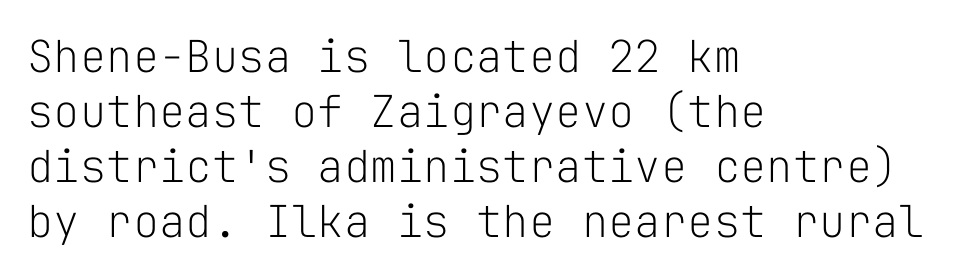
The image shows 44 px light sans-serif type, upright, monospaced; set left-aligned, normal line spacing (1.25x), normal letter spacing, not underlined; low stroke contrast and a medium x-height.
